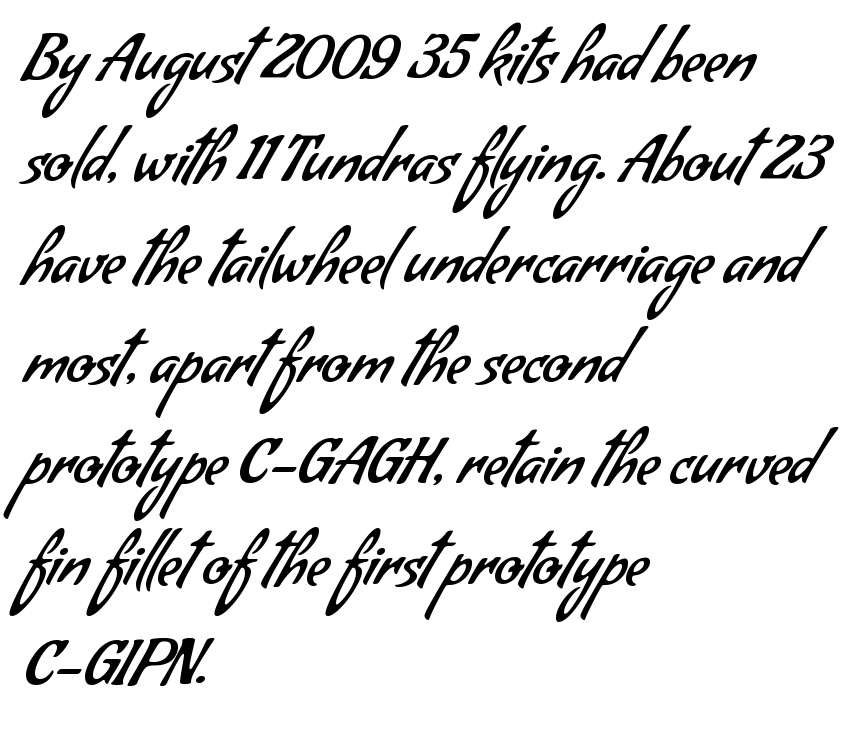
The image shows 63 px regular-weight sans-serif type; set left-aligned, normal line spacing (1.6x), normal letter spacing, not underlined; low stroke contrast and a small x-height.
